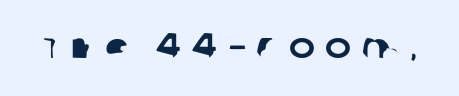
{"serif": "no", "width": "normal", "stroke_contrast": "low", "x_height": "large", "monospaced": "no", "underline": "no", "letter_spacing": "wide", "letter_spacing_em": 0.29, "glyph_px": 35}
